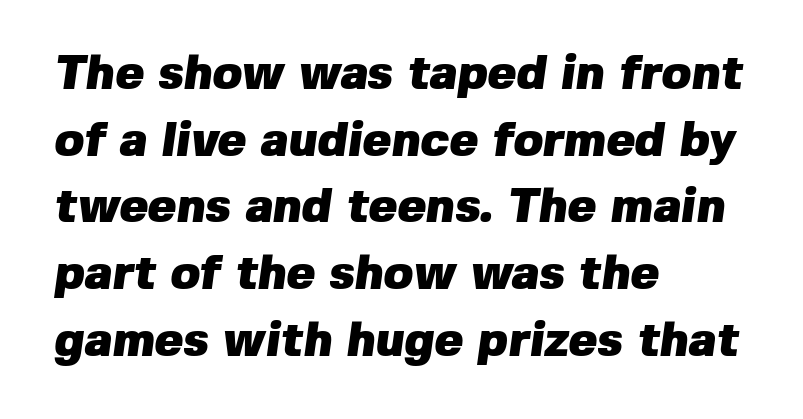
The image shows 48 px heavy sans-serif type; set left-aligned, normal line spacing (1.39x), normal letter spacing, not underlined; low stroke contrast and a medium x-height.
